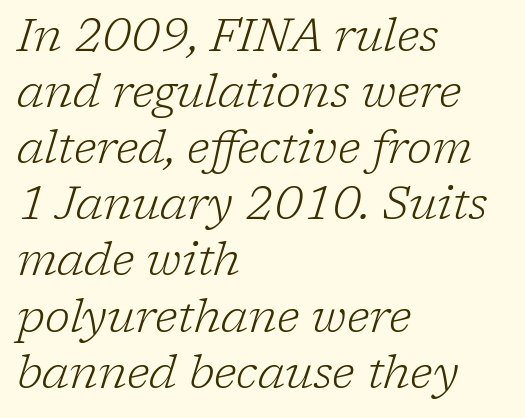
{"serif": "yes", "italic": "yes", "lean": "right", "slant_degrees": 17, "bold": "no", "weight": "light", "width": "normal", "stroke_contrast": "low", "x_height": "medium", "monospaced": "no", "underline": "no", "align": "left", "line_spacing_ratio": 1.22, "letter_spacing": "normal", "letter_spacing_em": 0.0, "glyph_px": 46}
